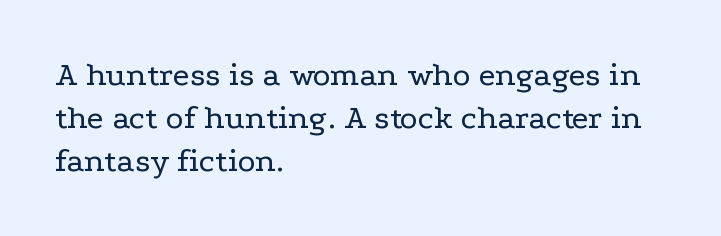
The image shows 34 px regular-weight, wide serif type, upright; set left-aligned, normal line spacing (1.27x), normal letter spacing, not underlined; low stroke contrast and a medium x-height.
